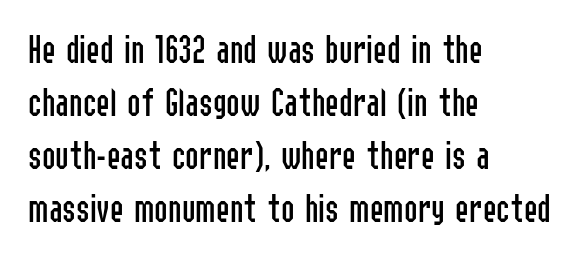
The image shows 41 px regular-weight, condensed sans-serif type, upright; set left-aligned, normal line spacing (1.29x), normal letter spacing, not underlined; low stroke contrast and a medium x-height.
